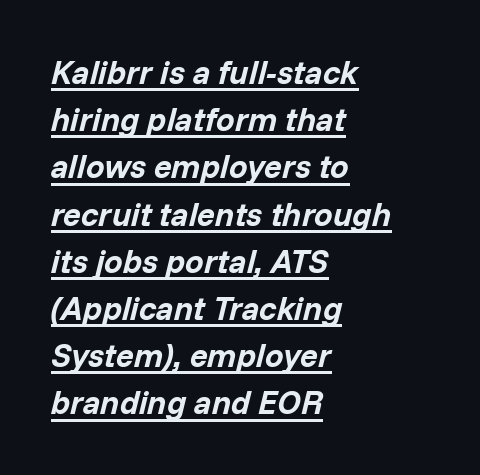
The image shows 33 px bold type, italic (leaning right); set left-aligned, normal line spacing (1.43x), normal letter spacing, underlined; low stroke contrast and a medium x-height.
